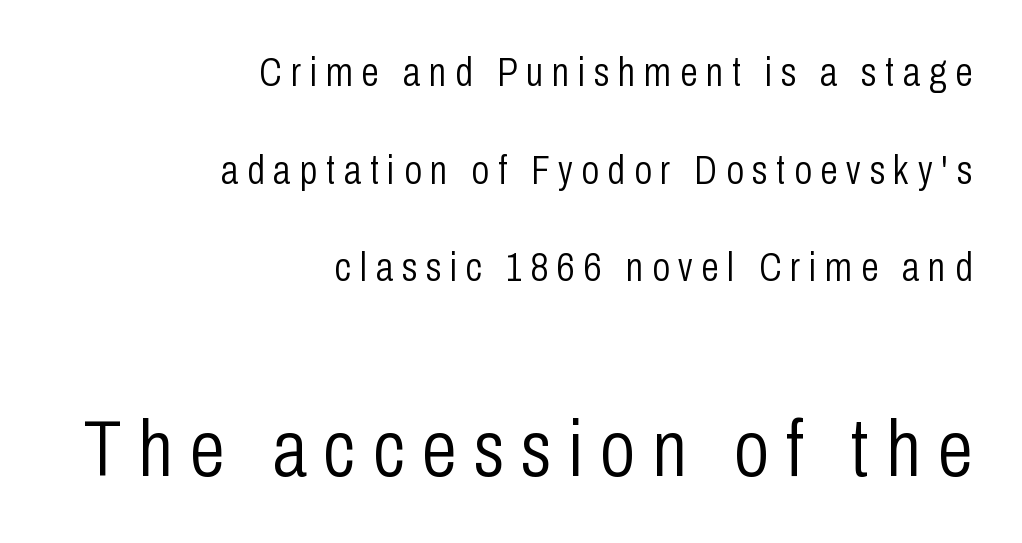
The strokes are not fattened; the text isn't bold. Line ends are locked; line starts wander. Is the lower block the larger one? Yes — the lower block carries the bigger type. Is this a sans? Yes — the strokes have no serifs. Here the designer chose a conventional face with non-uniform glyph widths.
